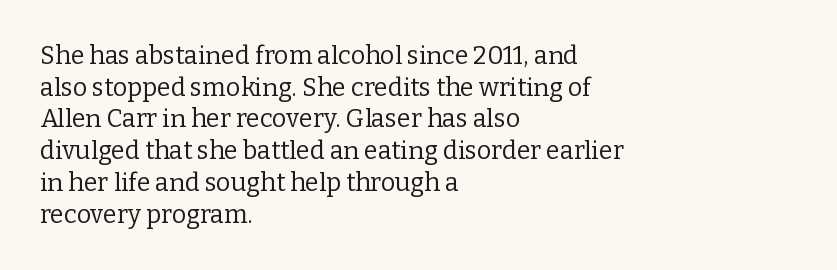
The image shows 25 px text type, upright; set left-aligned, normal line spacing (1.27x), normal letter spacing, not underlined.
